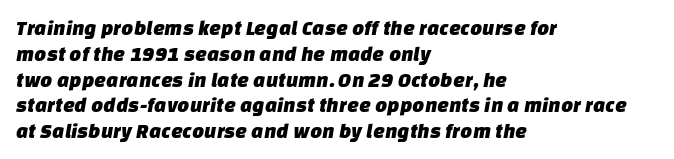
Q: Is the text underlined? A: No.
Q: How is the paragraph aligned? A: Left-aligned.
Q: Is the spacing between letters normal or unusually wide? A: Normal.
